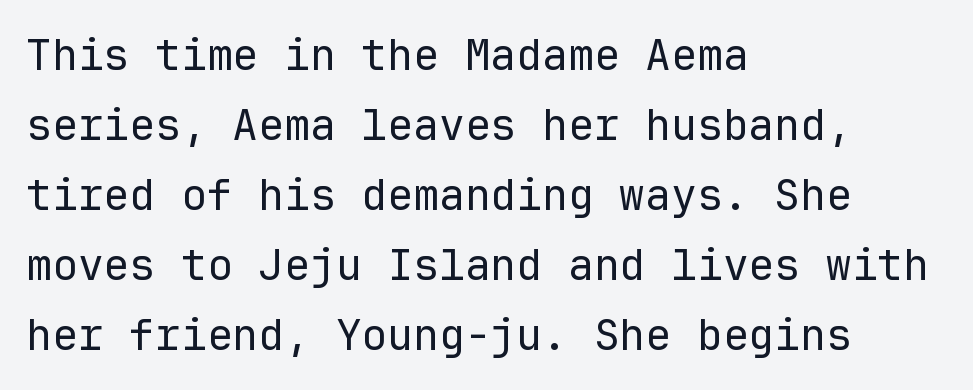
Each new line begins a customary step beneath the previous one. Glyph-to-glyph distance matches everyday printed text. Is this a fixed-width face? Yes — each glyph sits in an identical cell. The letters look calm and open, with moderate or lighter stems. In terms of letterform style, serifs are entirely absent. In terms of posture, this sample is upright.
